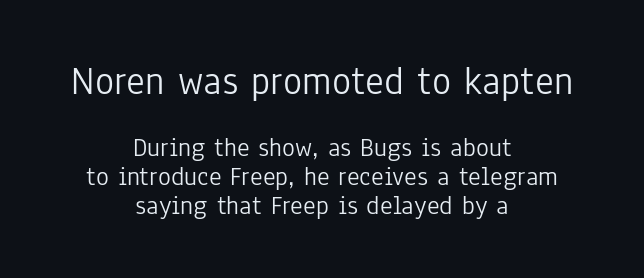
A typesetter would call this proportional, since set widths differ per character. These lines huddle together more closely than default settings would place them. The designer gave the opening block more size than the closing block. Letters have the restrained weight of plain body copy at most. Decoration check: the copy has no underline. Letterform terminals end flat and unadorned throughout the passage.
